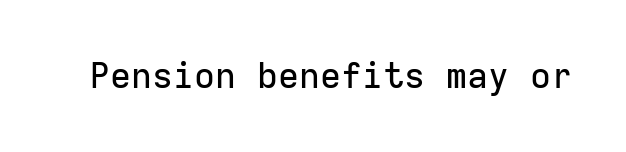
{"serif": "no", "italic": "no", "width": "normal", "stroke_contrast": "low", "x_height": "medium", "monospaced": "yes", "underline": "no", "letter_spacing": "normal", "letter_spacing_em": 0.0, "glyph_px": 35}
